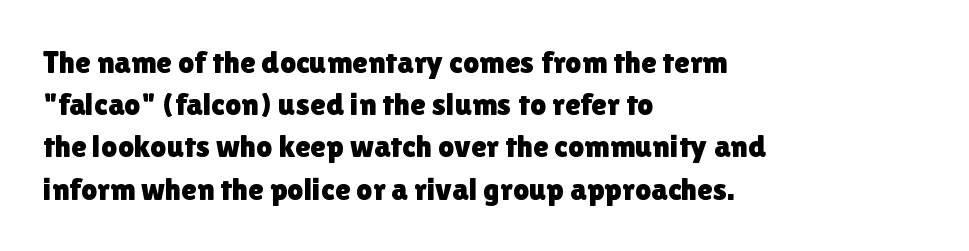
The image shows 32 px sans-serif type, upright; set left-aligned, normal line spacing (1.32x), normal letter spacing, not underlined; low stroke contrast and a medium x-height.
